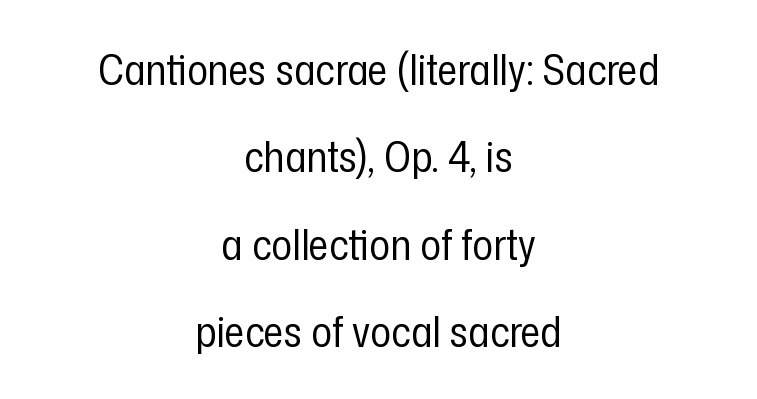
Q: Is the text bold? A: No.
Q: Is the text italic (slanted)? A: No, it is upright.
Q: Is the typeface a serif or a sans-serif typeface? A: Sans-serif.
Q: Is the text underlined? A: No.
Q: How is the paragraph aligned? A: Centered.
Q: Is the spacing between letters normal or unusually wide? A: Normal.
Q: Is the spacing between lines tight, normal or loose? A: Loose.
Q: Width (condensed, normal, or wide)? A: Condensed.
Q: Stroke contrast? A: Low.
Q: x-height? A: Medium.
Q: Monospaced? A: No.
